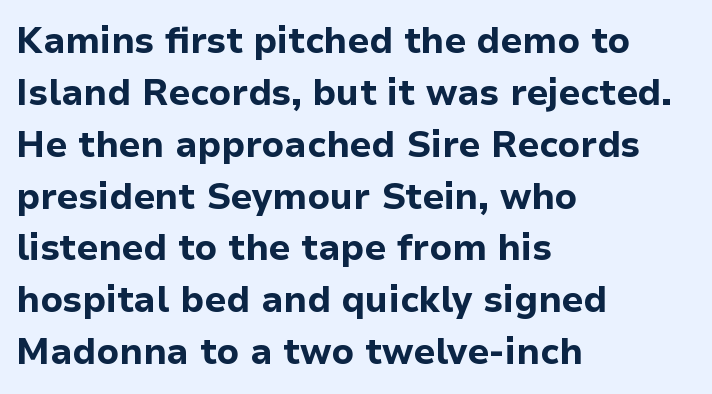
The image shows 36 px bold sans-serif type, upright; set left-aligned, normal line spacing (1.44x), normal letter spacing, not underlined; low stroke contrast and a medium x-height.
